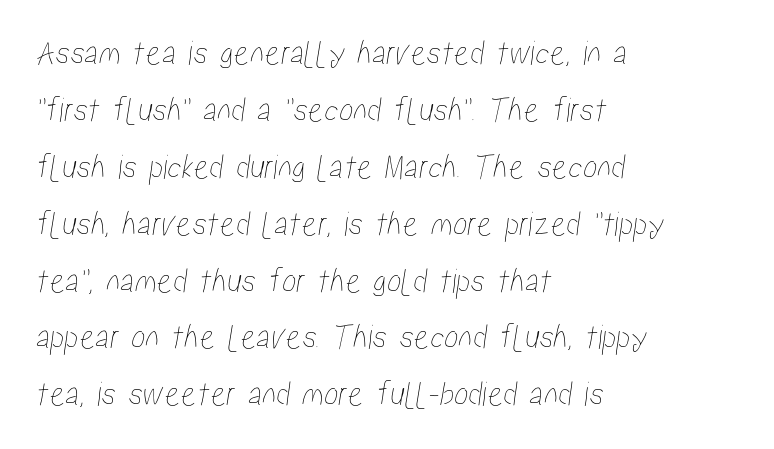
{"width": "condensed", "stroke_contrast": "low", "x_height": "medium", "monospaced": "no", "underline": "no", "align": "left", "line_spacing": "normal", "line_spacing_ratio": 1.58, "letter_spacing": "normal", "letter_spacing_em": 0.0, "glyph_px": 36}
